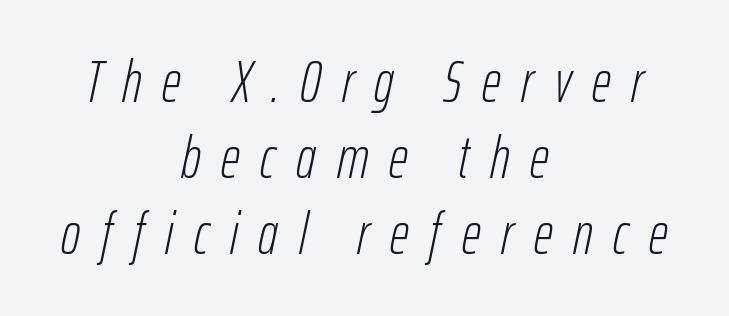
The image shows 59 px light, condensed type, italic (leaning right); set centered, normal line spacing (1.29x), unusually wide letter spacing (+0.35 em), not underlined; low stroke contrast and a medium x-height.
